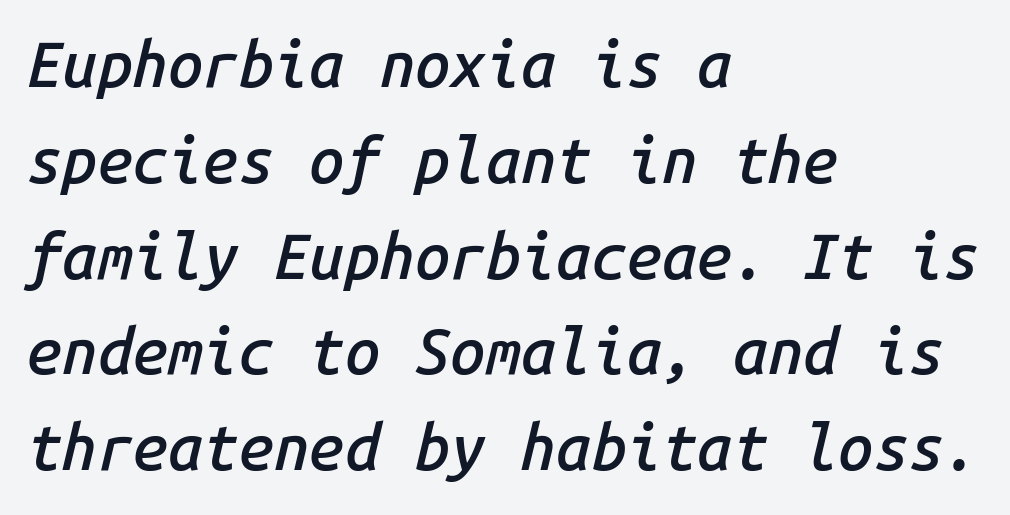
The image shows 63 px semibold type, italic (leaning right), monospaced; set left-aligned, normal line spacing (1.52x), normal letter spacing, not underlined; low stroke contrast and a medium x-height.
